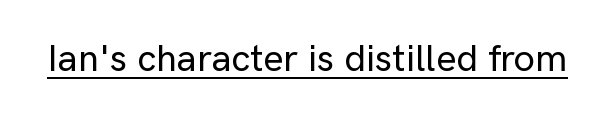
{"serif": "no", "italic": "no", "width": "normal", "stroke_contrast": "low", "x_height": "medium", "monospaced": "no", "underline": "yes", "letter_spacing": "normal", "letter_spacing_em": 0.0, "glyph_px": 38}
